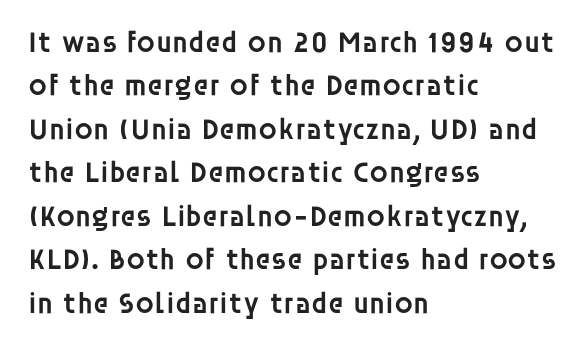
Q: Is the text bold? A: Semi-bold.
Q: Is the text italic (slanted)? A: No, it is upright.
Q: Is the typeface a serif or a sans-serif typeface? A: Sans-serif.
Q: Is the text underlined? A: No.
Q: How is the paragraph aligned? A: Left-aligned.
Q: Is the spacing between letters normal or unusually wide? A: Normal.
Q: Is the spacing between lines tight, normal or loose? A: Normal.
Q: Width (condensed, normal, or wide)? A: Normal.
Q: Stroke contrast? A: Low.
Q: x-height? A: Large.
Q: Monospaced? A: No.
